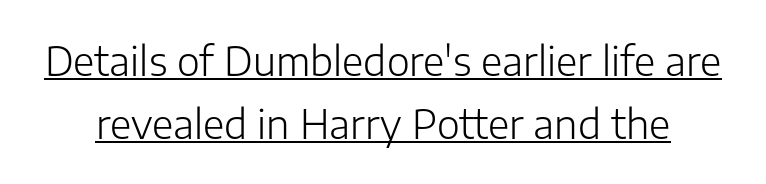
The image shows 39 px light sans-serif type, upright; set normal line spacing (1.62x), normal letter spacing, underlined; low stroke contrast and a medium x-height.
